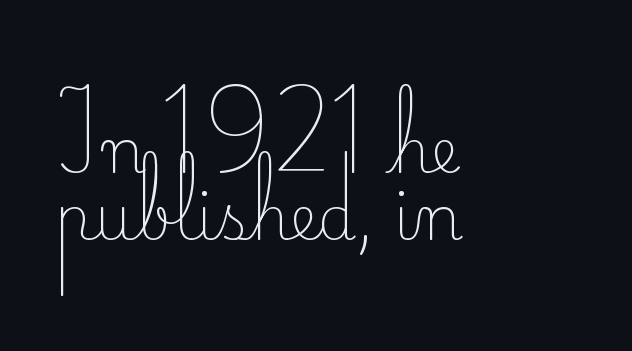
The image shows 61 px light serif type, upright; set left-aligned, tight line spacing (1.1x), normal letter spacing, not underlined; low stroke contrast and a small x-height.
